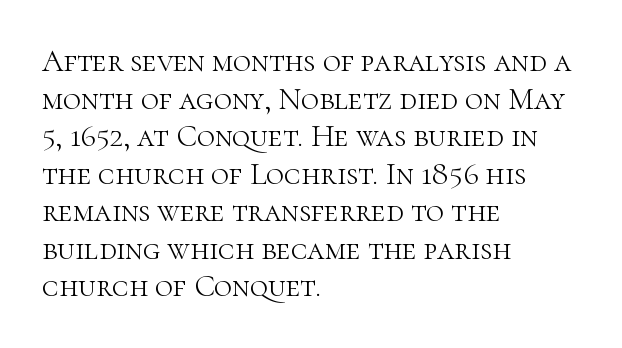
The image shows 31 px light serif type, upright; set left-aligned, line spacing 1.21x, normal letter spacing, not underlined; high stroke contrast and a medium x-height.
